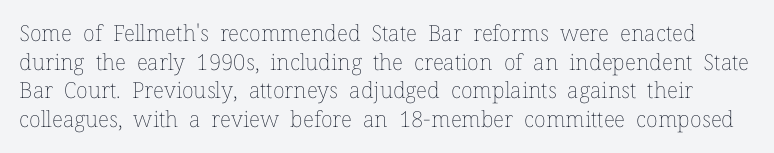
{"italic": "no", "bold": "no", "underline": "no", "line_spacing": "normal", "line_spacing_ratio": 1.3, "letter_spacing": "normal", "letter_spacing_em": 0.0, "glyph_px": 22}
